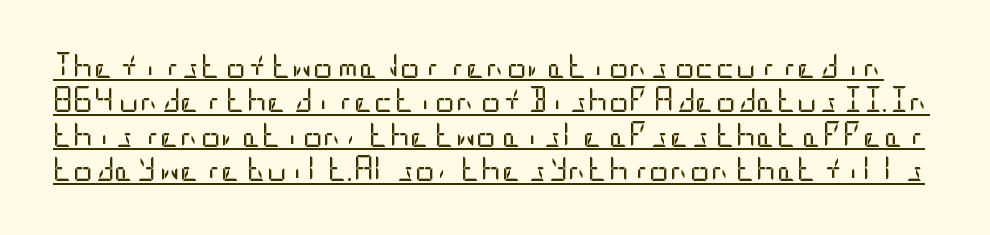
The image shows 25 px text type, upright; set normal line spacing (1.38x), normal letter spacing, underlined.
